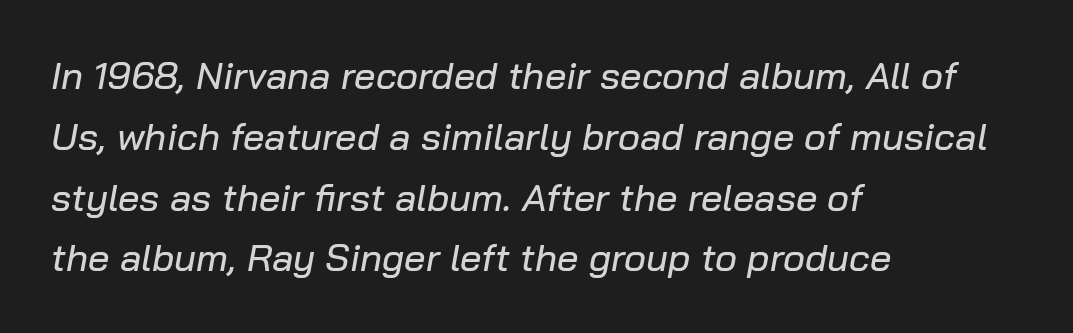
Q: Is the text italic (slanted)? A: Yes, it leans right by about 10 degrees.
Q: Is the text underlined? A: No.
Q: How is the paragraph aligned? A: Left-aligned.
Q: Is the spacing between letters normal or unusually wide? A: Normal.
Q: Is the spacing between lines tight, normal or loose? A: Normal.
Q: Width (condensed, normal, or wide)? A: Normal.
Q: Stroke contrast? A: Low.
Q: x-height? A: Medium.
Q: Monospaced? A: No.
